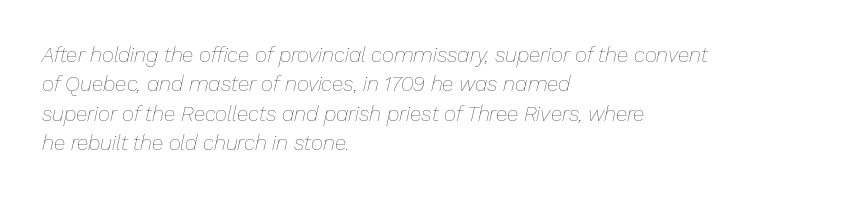
The image shows 21 px text type, italic (leaning right); set left-aligned, normal line spacing (1.4x), normal letter spacing, not underlined.
